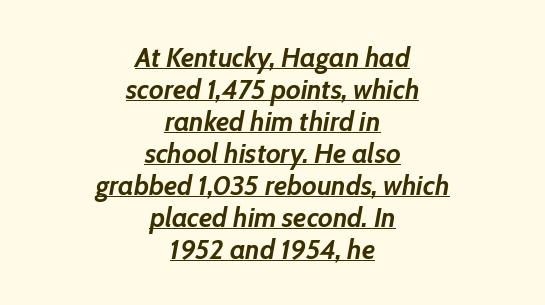
{"italic": "yes", "lean": "right", "slant_degrees": 10, "bold": "yes", "weight": "semibold", "width": "normal", "stroke_contrast": "low", "x_height": "medium", "monospaced": "no", "underline": "yes", "align": "center", "line_spacing": "tight", "line_spacing_ratio": 1.14, "letter_spacing": "normal", "letter_spacing_em": 0.0, "glyph_px": 28}
